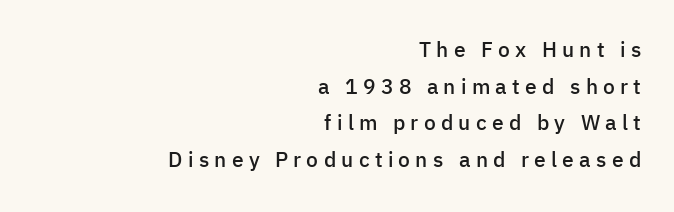
The image shows 21 px text type, upright; set right-aligned, line spacing 1.74x, unusually wide letter spacing (+0.25 em), not underlined.
